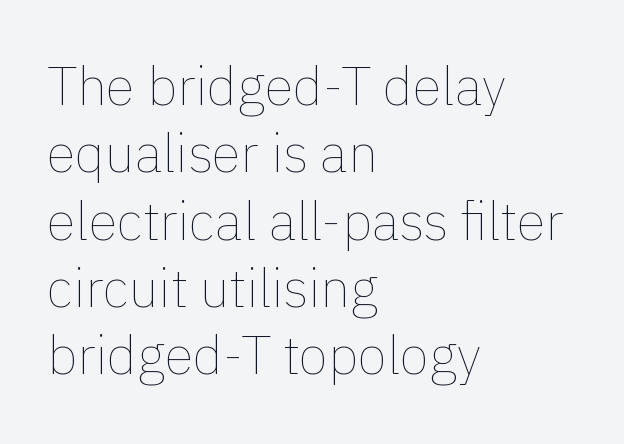
The image shows 53 px thin type, upright; set left-aligned, normal line spacing (1.27x), normal letter spacing, not underlined; low stroke contrast and a medium x-height.
